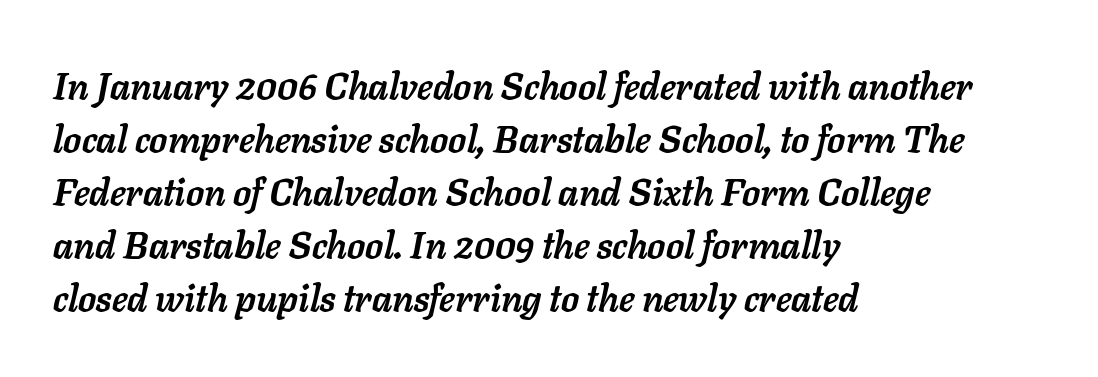
Q: Is the text bold? A: Yes.
Q: Is the text italic (slanted)? A: Yes, it leans right by about 11 degrees.
Q: Is the text underlined? A: No.
Q: How is the paragraph aligned? A: Left-aligned.
Q: Is the spacing between letters normal or unusually wide? A: Normal.
Q: Is the spacing between lines tight, normal or loose? A: Normal.
Q: Width (condensed, normal, or wide)? A: Normal.
Q: Stroke contrast? A: Low.
Q: x-height? A: Medium.
Q: Monospaced? A: No.
